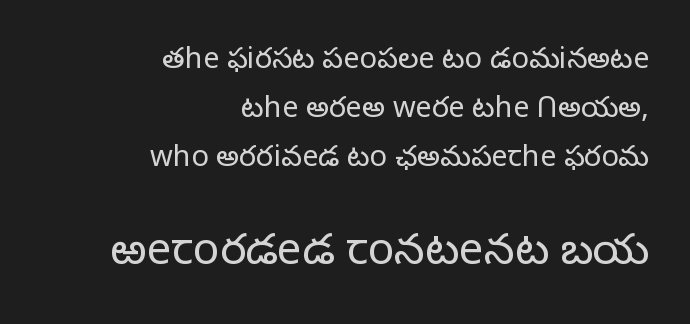
The image shows 44 px light sans-serif type, upright; set right-aligned, normal line spacing (1.69x), normal letter spacing, not underlined; the second (bottom) block is 1.52x larger; low stroke contrast and a medium x-height.
